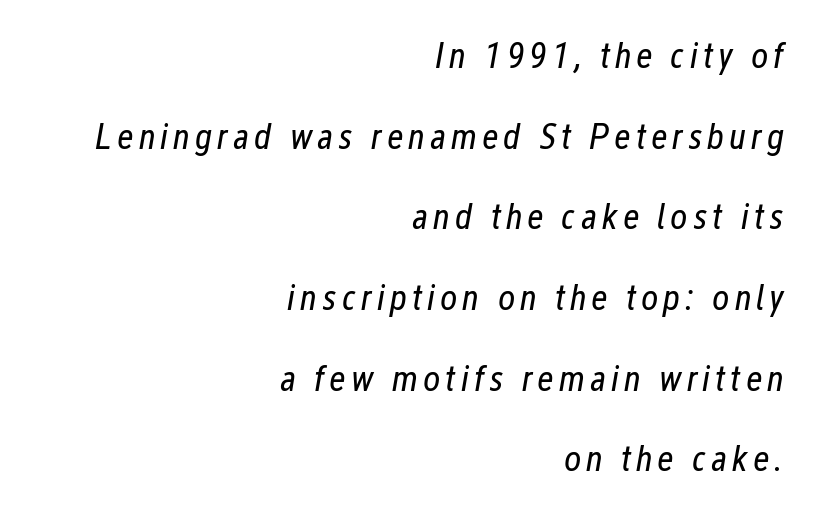
Heaviness? Minimal to ordinary, like unemphasized prose. These lines stand farther apart than default settings would place them. The foot of each line stays bare and open. Casual observation: everything's shoved over to the right.
